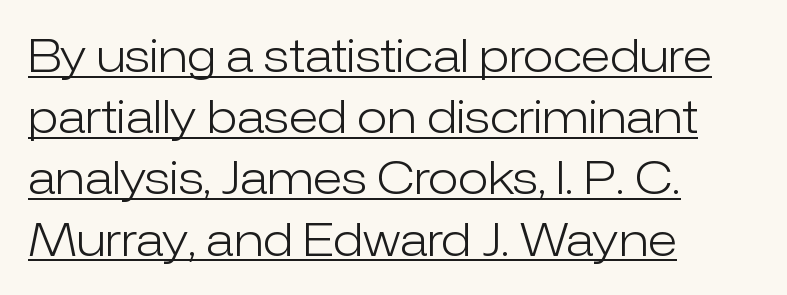
Check where the strokes stop: nothing finishes them off — pure sans. This sample keeps an unexceptional amount of space between lines. A rule runs beneath these lines of type. The ragged edge is on the right, which tells us the setting is flush left. Is this a fixed-width face? No — the glyphs have proportional, varying widths.
